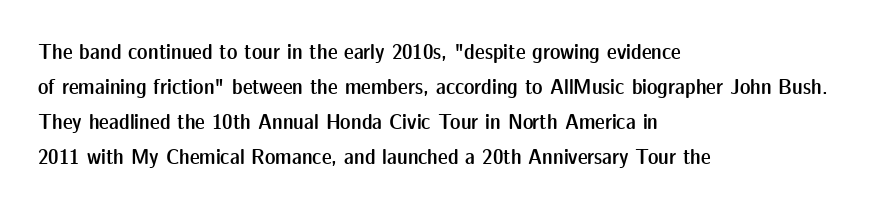
Q: Is the text bold? A: Semi-bold.
Q: Is the text italic (slanted)? A: No, it is upright.
Q: Is the text underlined? A: No.
Q: How is the paragraph aligned? A: Left-aligned.
Q: Is the spacing between letters normal or unusually wide? A: Normal.
Q: Is the spacing between lines tight, normal or loose? A: Normal.
